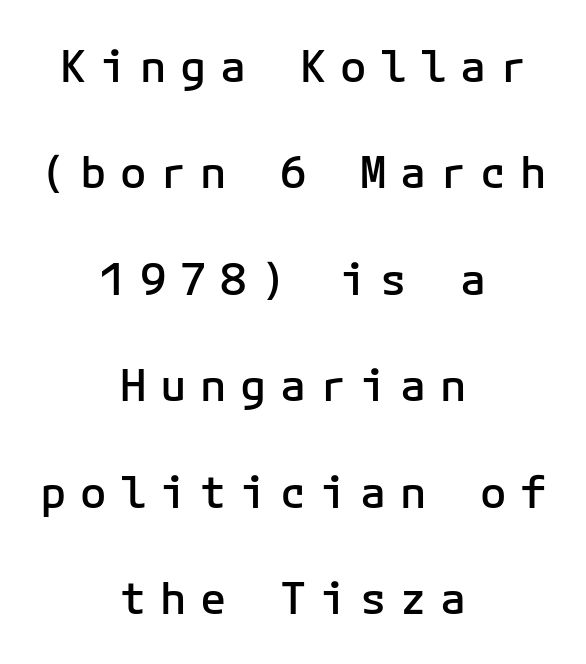
The image shows 44 px semibold sans-serif type, upright, monospaced; set centered, loose line spacing (2.42x), unusually wide letter spacing (+0.31 em), not underlined; low stroke contrast and a medium x-height.
